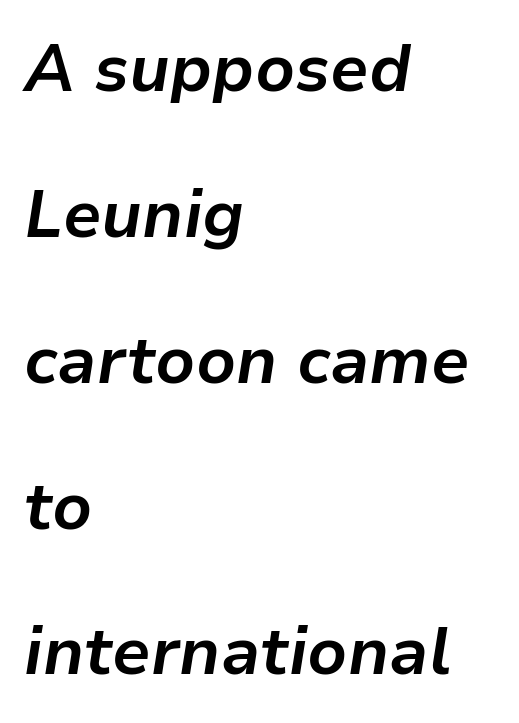
The font's italic variant was chosen for this text. Compared with typical paragraphs, the rows here are farther apart. Words float on clear page, feet unadorned. Is the type bold? Yes — the strokes are clearly thick and heavy.
